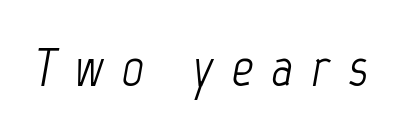
Q: Is the text bold? A: No.
Q: Is the text italic (slanted)? A: Yes, it leans right by about 12 degrees.
Q: Is the text underlined? A: No.
Q: Is the spacing between letters normal or unusually wide? A: Unusually wide.
Q: Width (condensed, normal, or wide)? A: Condensed.
Q: Stroke contrast? A: Low.
Q: x-height? A: Medium.
Q: Monospaced? A: No.
